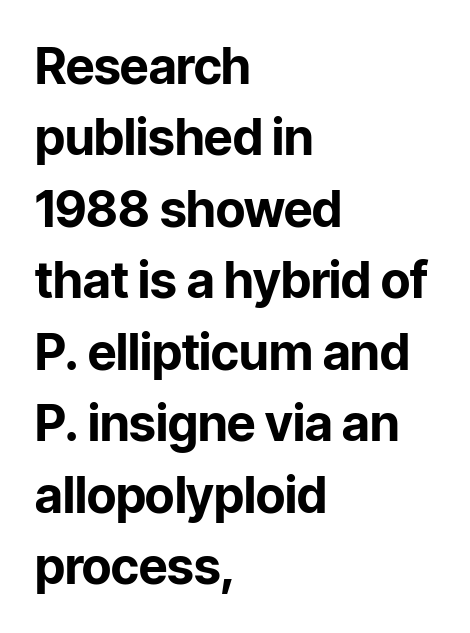
Are there feet on the stems? There aren't — it's a sans. Looks like regular typesetting: each glyph gets only the width it needs. When letters stand straight like this, we call the style roman or upright. Notice how the passage keeps a crisp vertical edge on the left only.
